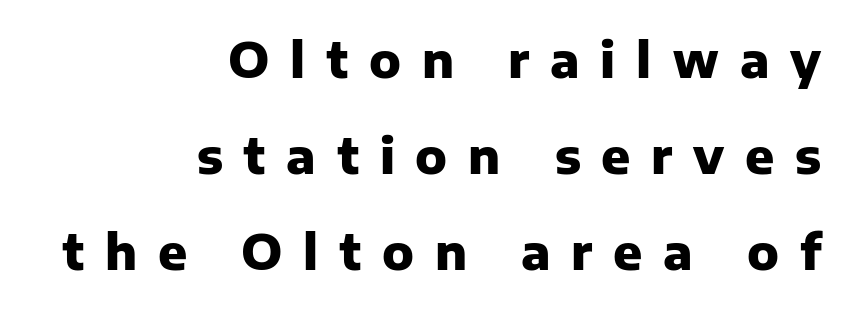
Q: Is the text bold? A: Yes.
Q: Is the text italic (slanted)? A: No, it is upright.
Q: Is the typeface a serif or a sans-serif typeface? A: Sans-serif.
Q: Is the text underlined? A: No.
Q: How is the paragraph aligned? A: Right-aligned.
Q: Is the spacing between letters normal or unusually wide? A: Unusually wide.
Q: Is the spacing between lines tight, normal or loose? A: Loose.
Q: Width (condensed, normal, or wide)? A: Normal.
Q: Stroke contrast? A: Low.
Q: x-height? A: Medium.
Q: Monospaced? A: No.
